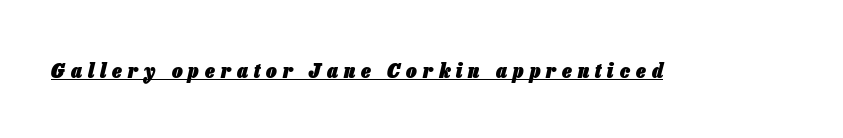
Q: Is the text bold? A: Yes.
Q: Is the text italic (slanted)? A: Yes, it leans right by about 13 degrees.
Q: Is the text underlined? A: Yes.
Q: Is the spacing between letters normal or unusually wide? A: Unusually wide.
